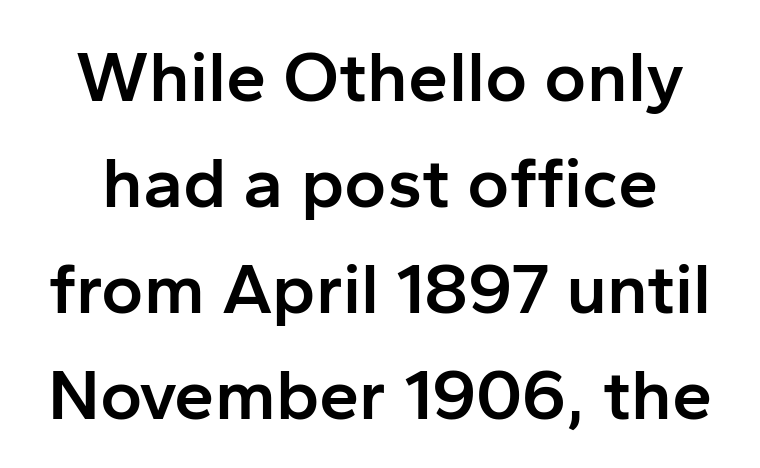
The image shows 72 px semibold sans-serif type, upright; set normal line spacing (1.47x), normal letter spacing, not underlined; low stroke contrast and a medium x-height.
